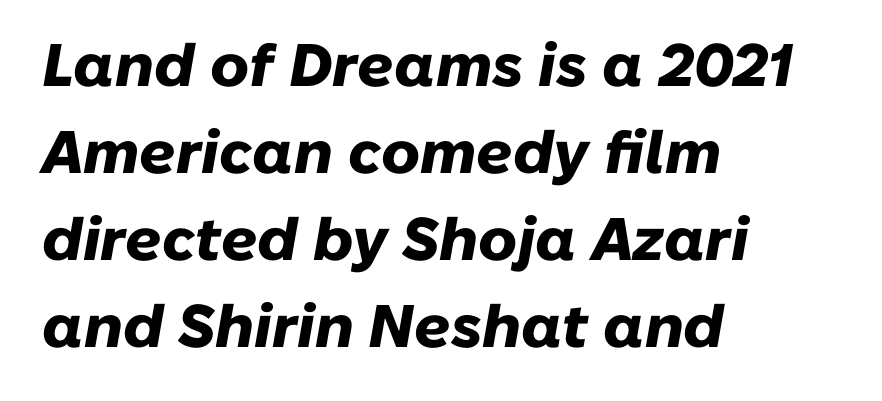
The image shows 60 px heavy type, italic (leaning right); set left-aligned, normal line spacing (1.45x), normal letter spacing, not underlined; low stroke contrast and a medium x-height.
